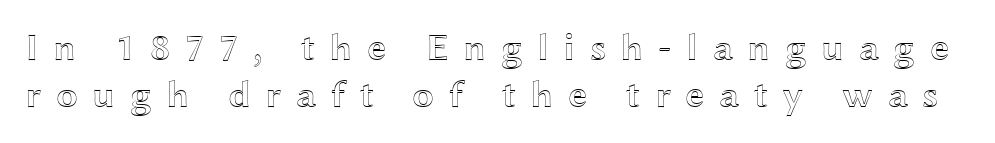
The image shows 39 px wide type, upright; set line spacing 1.21x, unusually wide letter spacing (+0.37 em), not underlined; a medium x-height.
